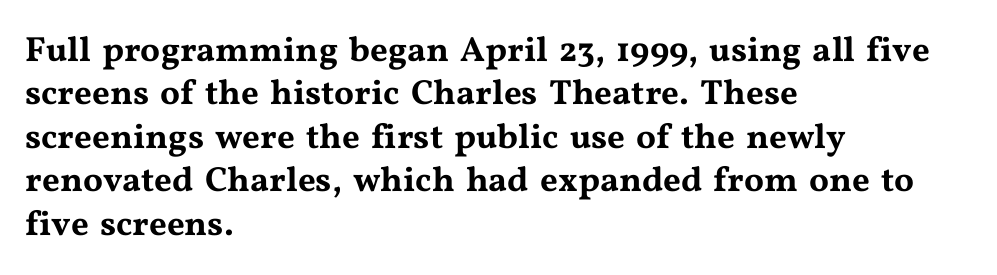
The image shows 35 px wide serif type, upright; set left-aligned, line spacing 1.24x, normal letter spacing, not underlined; medium stroke contrast and a medium x-height.
